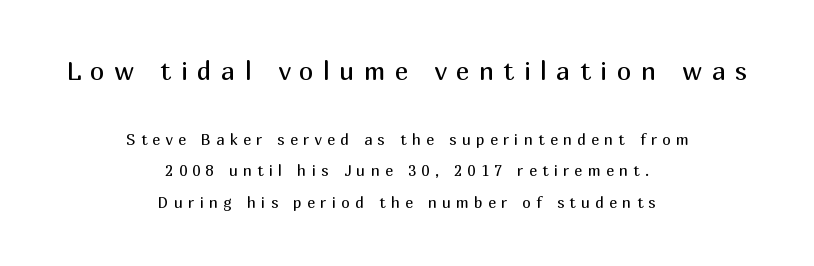
Letters rest on an invisible, unmarked baseline. The emphasis by scale lands on block number one, above. The font is comparable to plain body text, perhaps lighter. Italic? Not at all — the glyphs are vertical. Does extra space separate the letters? Yes, quite a lot of it. Compared with typical paragraphs, the rows here are farther apart.
